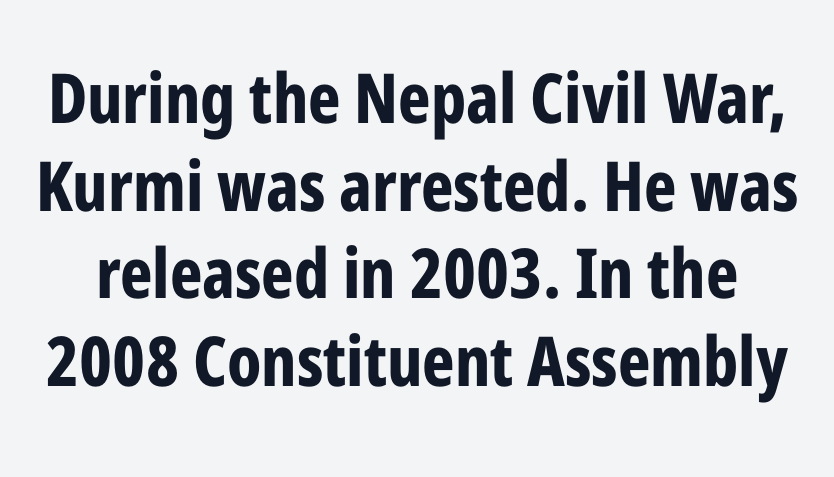
Q: Is the text bold? A: Yes.
Q: Is the text italic (slanted)? A: No, it is upright.
Q: Is the typeface a serif or a sans-serif typeface? A: Sans-serif.
Q: Is the text underlined? A: No.
Q: Is the spacing between letters normal or unusually wide? A: Normal.
Q: Is the spacing between lines tight, normal or loose? A: Normal.
Q: Width (condensed, normal, or wide)? A: Condensed.
Q: Stroke contrast? A: Low.
Q: x-height? A: Medium.
Q: Monospaced? A: No.
